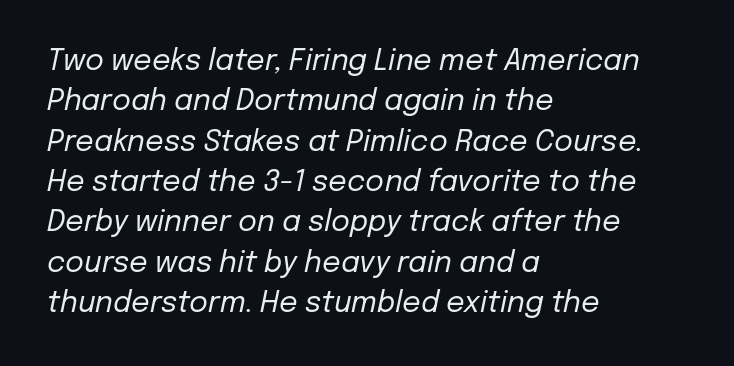
Q: Is the text bold? A: No.
Q: Is the text italic (slanted)? A: Yes, it leans right by about 12 degrees.
Q: Is the text underlined? A: No.
Q: How is the paragraph aligned? A: Left-aligned.
Q: Is the spacing between letters normal or unusually wide? A: Normal.
Q: Is the spacing between lines tight, normal or loose? A: Normal.
Q: Width (condensed, normal, or wide)? A: Normal.
Q: Stroke contrast? A: Low.
Q: x-height? A: Medium.
Q: Monospaced? A: No.
